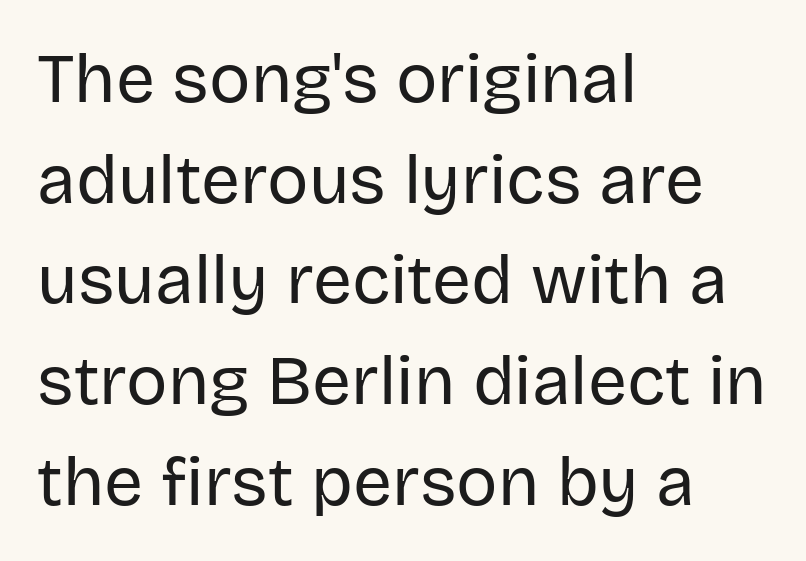
Is this a fixed-width face? No — the glyphs have proportional, varying widths. Weight: not bold — regular or lighter. The gaps between neighbouring characters are ordinary and unremarkable. This sample keeps an unexceptional amount of space between lines.
